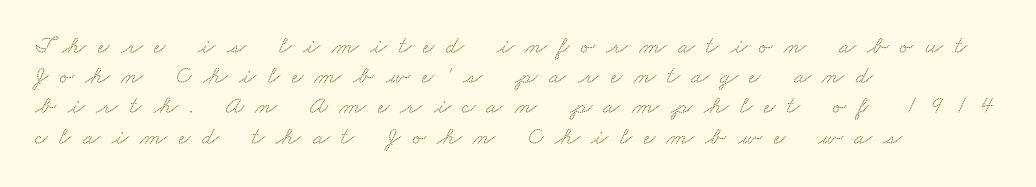
Reading down the block, your eye returns to a fixed left position each line. Tracking value appears strongly positive — letters spread wide. Clear beneath every line of the passage.
